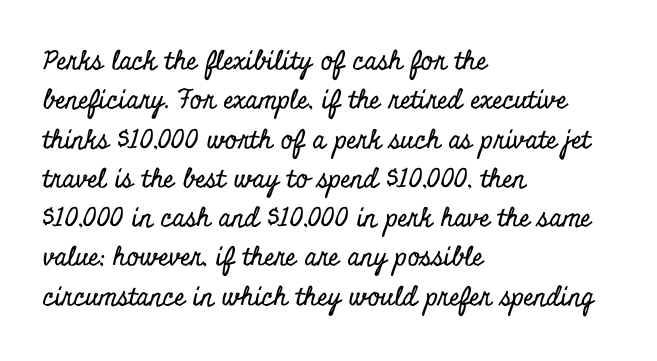
The image shows 26 px text type; set left-aligned, normal line spacing (1.51x), normal letter spacing, not underlined.
